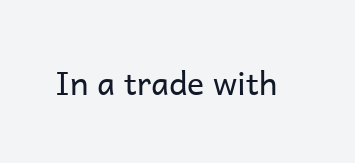
Q: Is the text bold? A: No.
Q: Is the text italic (slanted)? A: No, it is upright.
Q: Is the typeface a serif or a sans-serif typeface? A: Sans-serif.
Q: Is the text underlined? A: No.
Q: Is the spacing between letters normal or unusually wide? A: Normal.
Q: Width (condensed, normal, or wide)? A: Normal.
Q: Stroke contrast? A: Low.
Q: x-height? A: Medium.
Q: Monospaced? A: No.
